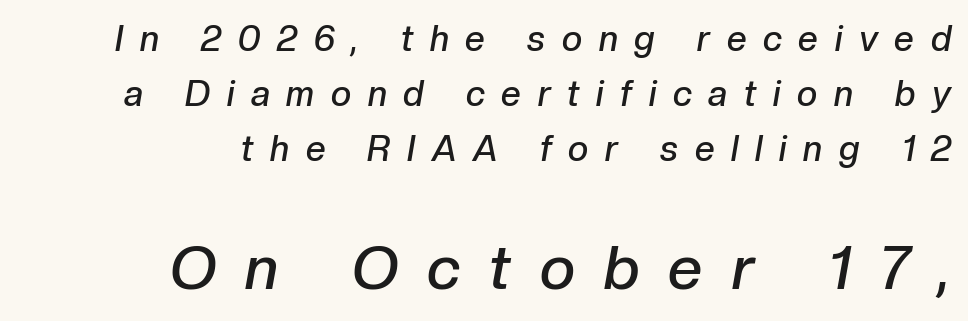
Q: Is the text bold? A: Semi-bold.
Q: Is the text italic (slanted)? A: Yes, it leans right by about 10 degrees.
Q: Is the text underlined? A: No.
Q: How is the paragraph aligned? A: Right-aligned.
Q: Is the spacing between letters normal or unusually wide? A: Unusually wide.
Q: Is the spacing between lines tight, normal or loose? A: Normal.
Q: Which block of text is set in a larger size, the first (top) or the second (bottom)? A: The second (bottom) one.
Q: Width (condensed, normal, or wide)? A: Normal.
Q: Stroke contrast? A: Low.
Q: x-height? A: Medium.
Q: Monospaced? A: No.
